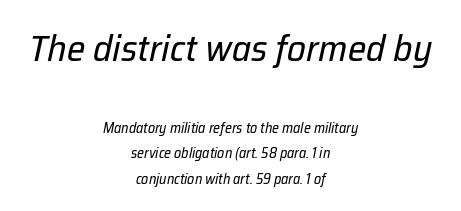
The image shows 37 px regular-weight type, italic (leaning right); set centered, line spacing 1.84x, normal letter spacing, not underlined; the first (top) block is 2.64x larger; low stroke contrast and a medium x-height.
